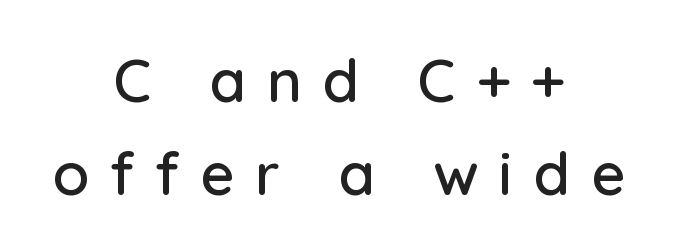
{"serif": "no", "italic": "no", "width": "normal", "stroke_contrast": "low", "x_height": "medium", "monospaced": "no", "underline": "no", "align": "center", "line_spacing": "normal", "line_spacing_ratio": 1.55, "letter_spacing": "wide", "letter_spacing_em": 0.34, "glyph_px": 60}
